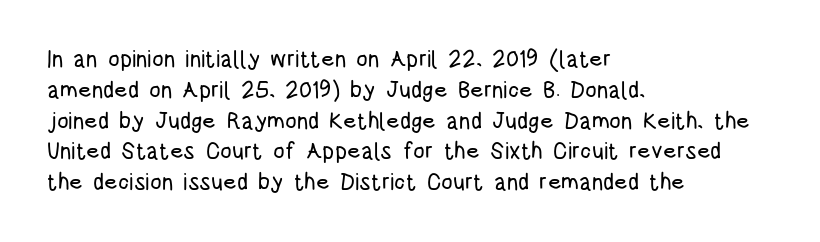
Q: Is the text italic (slanted)? A: No, it is upright.
Q: Is the text underlined? A: No.
Q: How is the paragraph aligned? A: Left-aligned.
Q: Is the spacing between letters normal or unusually wide? A: Normal.
Q: Is the spacing between lines tight, normal or loose? A: Normal.
